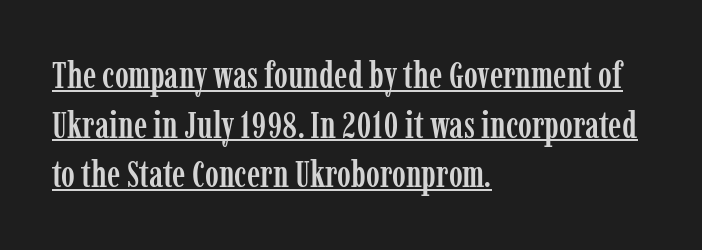
The paragraph has a hard left edge and a soft right edge. These lines keep a tight, regular rhythm from letter to letter. What decoration does the sample have? An underline. Here the designer chose a conventional face with non-uniform glyph widths. Regular leading.
